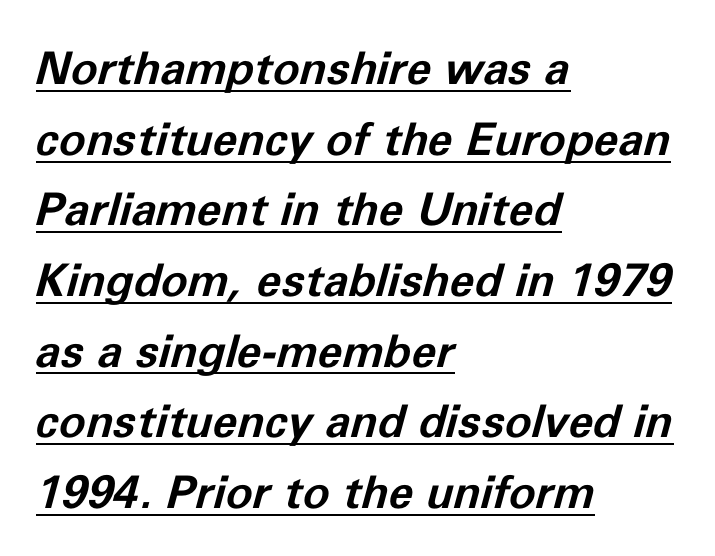
Q: Is the text bold? A: Yes.
Q: Is the text italic (slanted)? A: Yes, it leans right by about 11 degrees.
Q: Is the text underlined? A: Yes.
Q: How is the paragraph aligned? A: Left-aligned.
Q: Is the spacing between letters normal or unusually wide? A: Normal.
Q: Is the spacing between lines tight, normal or loose? A: Normal.
Q: Width (condensed, normal, or wide)? A: Normal.
Q: Stroke contrast? A: Low.
Q: x-height? A: Medium.
Q: Monospaced? A: No.
